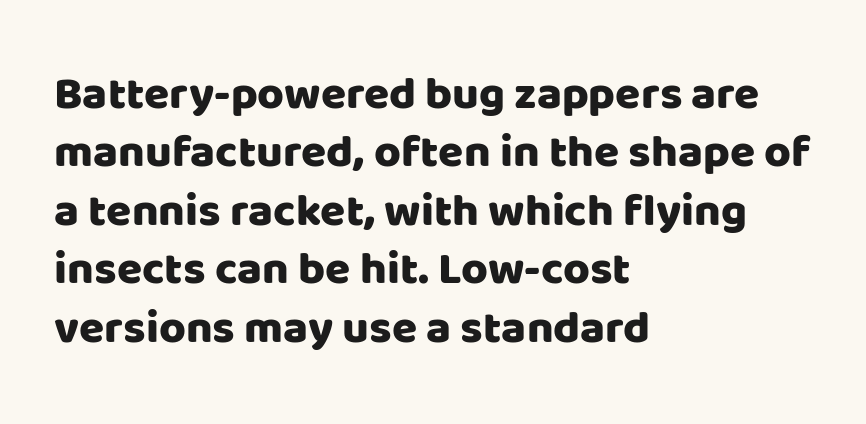
Reading down the column, the eye jumps a familiar distance to each next line. The type sits square on the baseline with zero lean. Spacing verdict: proportional, widths tailored to each character. The zone under the glyphs is completely vacant.
